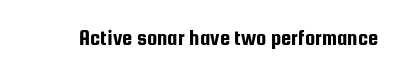
Q: Is the text italic (slanted)? A: No, it is upright.
Q: Is the text underlined? A: No.
Q: Is the spacing between letters normal or unusually wide? A: Normal.
